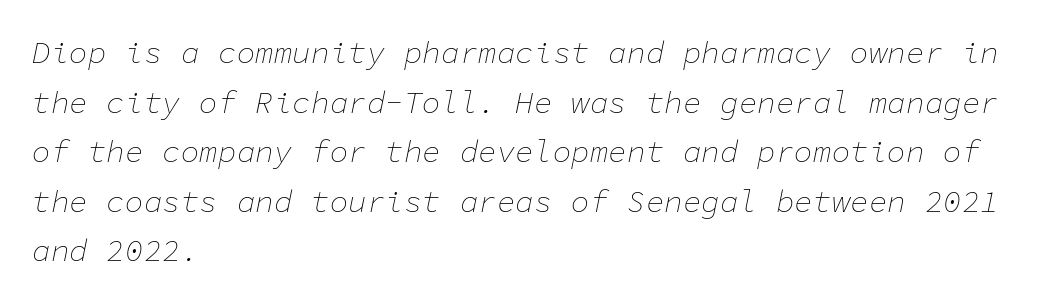
Q: Is the text bold? A: No.
Q: Is the text italic (slanted)? A: Yes, it leans right by about 11 degrees.
Q: Is the text underlined? A: No.
Q: How is the paragraph aligned? A: Left-aligned.
Q: Is the spacing between letters normal or unusually wide? A: Normal.
Q: Is the spacing between lines tight, normal or loose? A: Normal.
Q: Width (condensed, normal, or wide)? A: Normal.
Q: Stroke contrast? A: Low.
Q: x-height? A: Medium.
Q: Monospaced? A: Yes.
